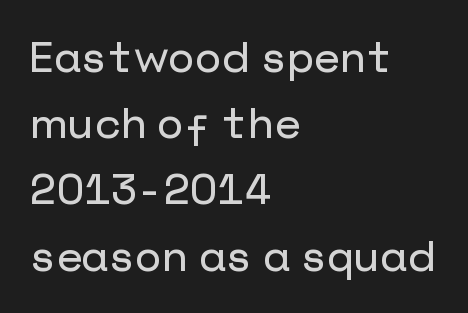
Q: Is the text italic (slanted)? A: No, it is upright.
Q: Is the typeface a serif or a sans-serif typeface? A: Sans-serif.
Q: Is the text underlined? A: No.
Q: How is the paragraph aligned? A: Left-aligned.
Q: Is the spacing between letters normal or unusually wide? A: Normal.
Q: Is the spacing between lines tight, normal or loose? A: Normal.
Q: Width (condensed, normal, or wide)? A: Normal.
Q: Stroke contrast? A: Low.
Q: x-height? A: Medium.
